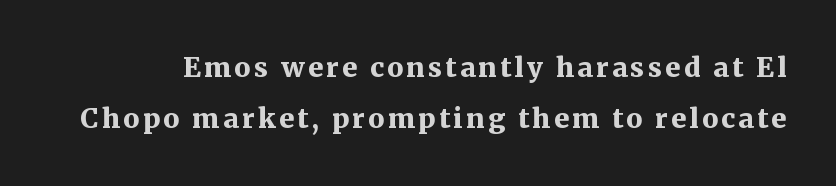
Q: Is the text bold? A: Yes.
Q: Is the text italic (slanted)? A: No, it is upright.
Q: Is the text underlined? A: No.
